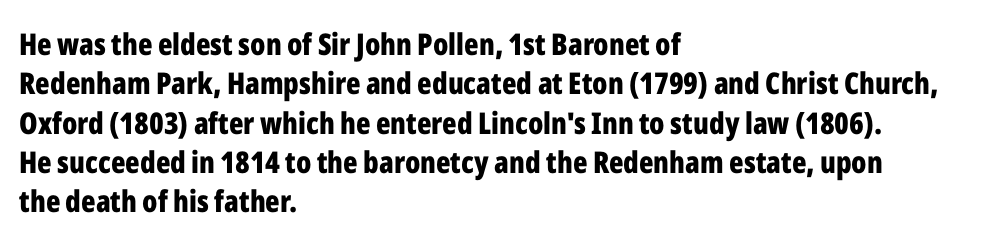
Q: Is the text bold? A: Yes.
Q: Is the text italic (slanted)? A: No, it is upright.
Q: Is the typeface a serif or a sans-serif typeface? A: Sans-serif.
Q: Is the text underlined? A: No.
Q: How is the paragraph aligned? A: Left-aligned.
Q: Is the spacing between letters normal or unusually wide? A: Normal.
Q: Is the spacing between lines tight, normal or loose? A: Normal.
Q: Width (condensed, normal, or wide)? A: Condensed.
Q: Stroke contrast? A: Low.
Q: x-height? A: Medium.
Q: Monospaced? A: No.
